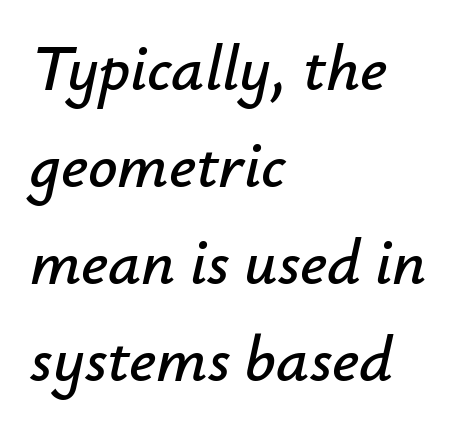
{"italic": "yes", "lean": "right", "slant_degrees": 12, "width": "normal", "stroke_contrast": "low", "x_height": "small", "monospaced": "no", "underline": "no", "align": "left", "line_spacing": "normal", "line_spacing_ratio": 1.49, "letter_spacing": "normal", "letter_spacing_em": 0.0, "glyph_px": 65}
